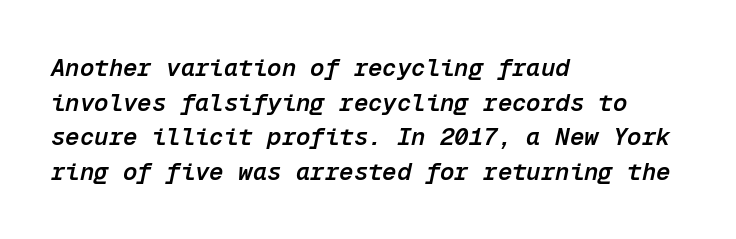
Q: Is the text bold? A: Semi-bold.
Q: Is the text italic (slanted)? A: Yes, it leans right by about 12 degrees.
Q: Is the text underlined? A: No.
Q: How is the paragraph aligned? A: Left-aligned.
Q: Is the spacing between letters normal or unusually wide? A: Normal.
Q: Is the spacing between lines tight, normal or loose? A: Normal.
